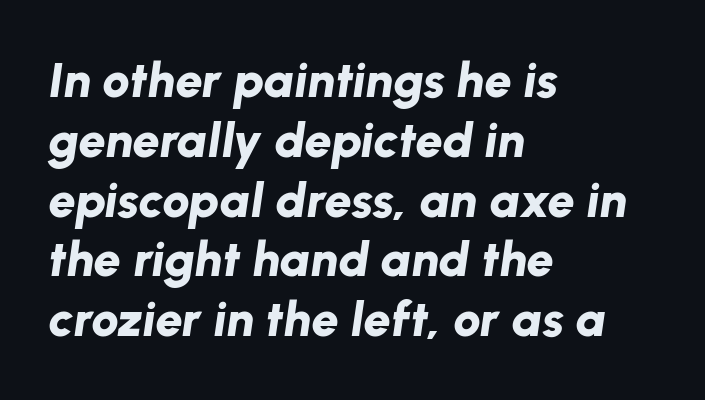
The image shows 49 px bold type, italic (leaning right); set left-aligned, line spacing 1.22x, normal letter spacing, not underlined; low stroke contrast and a medium x-height.
